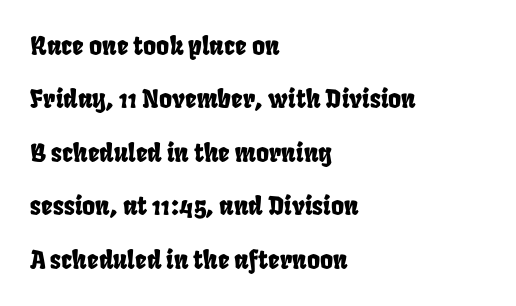
The image shows 25 px text type; set left-aligned, loose line spacing (2.14x), normal letter spacing, not underlined.
